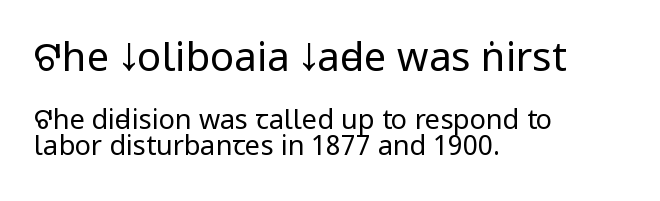
{"serif": "no", "italic": "no", "bold": "no", "weight": "regular", "width": "condensed", "stroke_contrast": "low", "underline": "no", "align": "left", "line_spacing": "tight", "line_spacing_ratio": 0.95, "letter_spacing": "normal", "letter_spacing_em": 0.0, "larger_block": "first", "size_ratio": 1.48, "glyph_px": 40}
